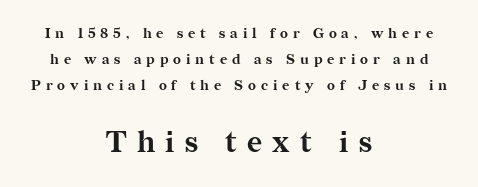
Between these two stacked blocks, the lower one wins on size. The specimen omits any rule beneath the text block's lines. Its strokes are broad and dark, the hallmark of bold type. Think of a printed novel: that variable character pitch is what you see here. Posture: upright roman.
